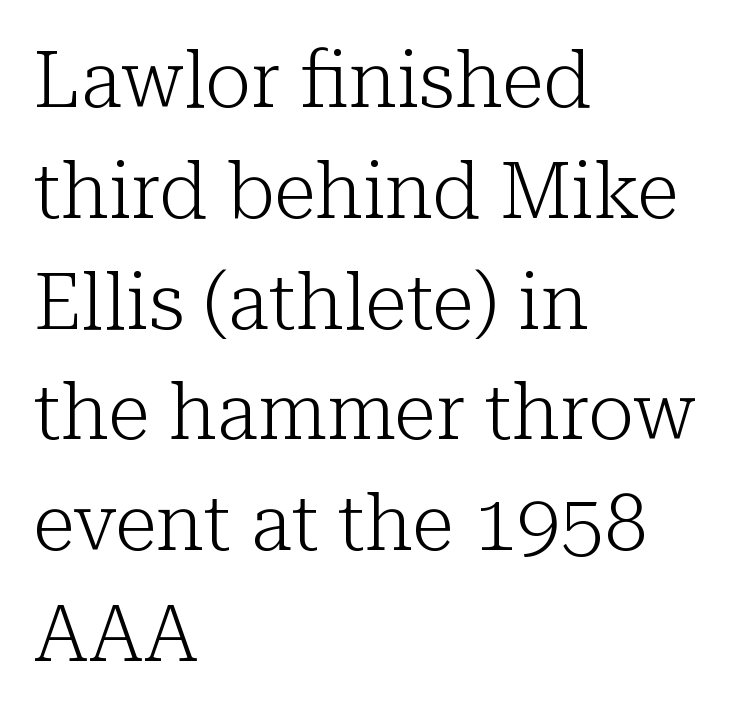
The image shows 78 px light serif type, upright; set left-aligned, normal line spacing (1.42x), normal letter spacing, not underlined; low stroke contrast and a medium x-height.
